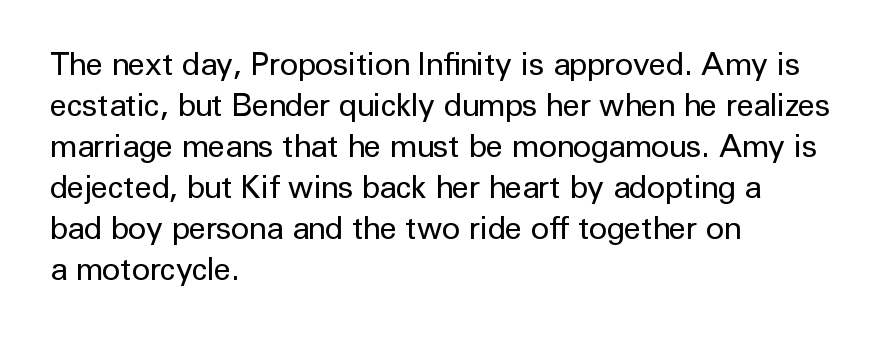
Vertical stems look standard width or narrower in stroke. Spacing verdict: proportional, widths tailored to each character. What stands out about the letter spacing? Nothing — it is the standard amount. This rendering employs a face without finishing strokes, i.e., a sans-serif. The string is rendered with underlining switched off.
